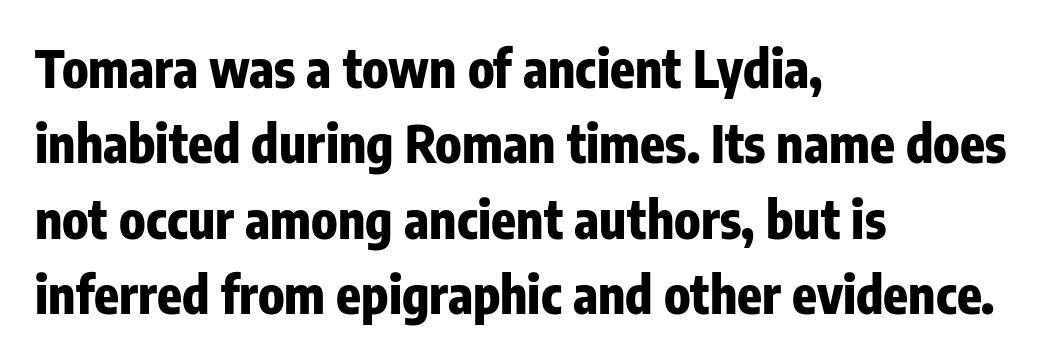
{"serif": "no", "italic": "no", "bold": "yes", "weight": "heavy", "width": "condensed", "stroke_contrast": "low", "x_height": "medium", "monospaced": "no", "underline": "no", "align": "left", "line_spacing": "normal", "line_spacing_ratio": 1.48, "letter_spacing": "normal", "letter_spacing_em": 0.0, "glyph_px": 51}
